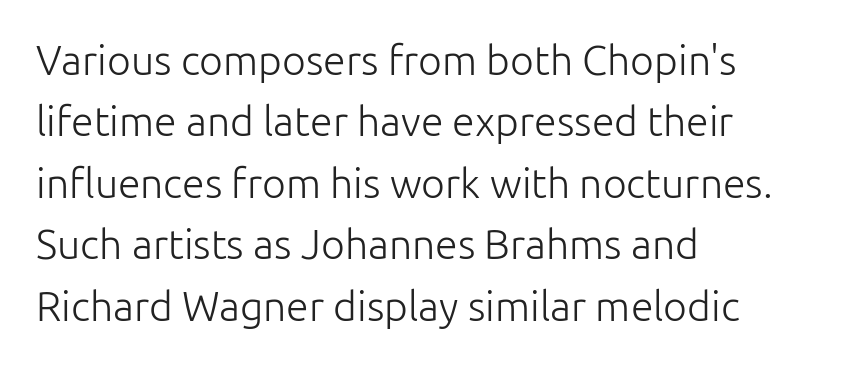
{"serif": "no", "italic": "no", "bold": "no", "weight": "light", "width": "normal", "stroke_contrast": "low", "x_height": "medium", "monospaced": "no", "underline": "no", "align": "left", "line_spacing": "normal", "line_spacing_ratio": 1.5, "letter_spacing": "normal", "letter_spacing_em": 0.0, "glyph_px": 41}
